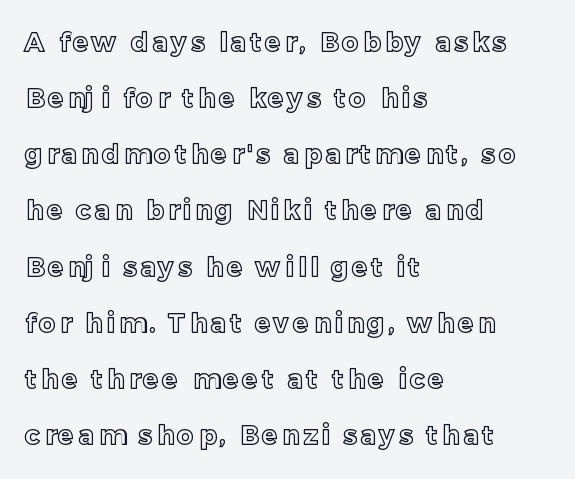
{"italic": "no", "underline": "no", "align": "left", "line_spacing": "loose", "line_spacing_ratio": 2.16, "glyph_px": 26}
